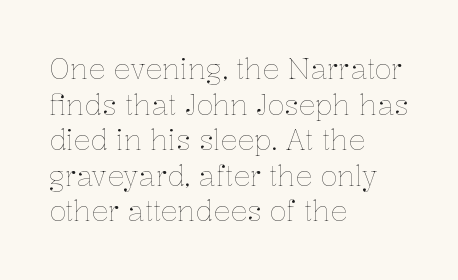
Check under the words: just untouched page. Tracking here is standard; glyphs follow each other at the usual distance. What's the leading like? Ordinary, nothing unusual. Note the varied advance widths — an 'i' is clearly narrower than an 'm'. Summary of weight: not heavy and not bold. The paragraph shown leans on its left margin.
